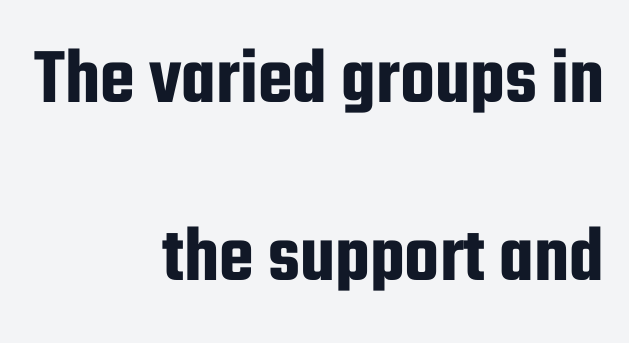
The passage is arranged like a letterhead date or caption credit — flush right. Rule under the text: the space is simply empty. Each new line begins a long way beneath the previous one. Is this a sans? Yes — the strokes have no serifs.
